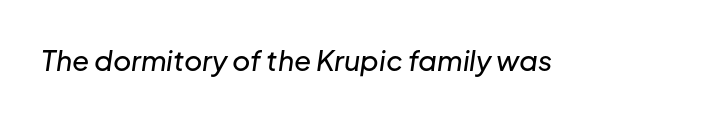
These lines are rendered in a variable-pitch font. Nobody touched the tracking dial on this one. Emphasis-style slanted type is in use. Check under the words: just untouched page.
